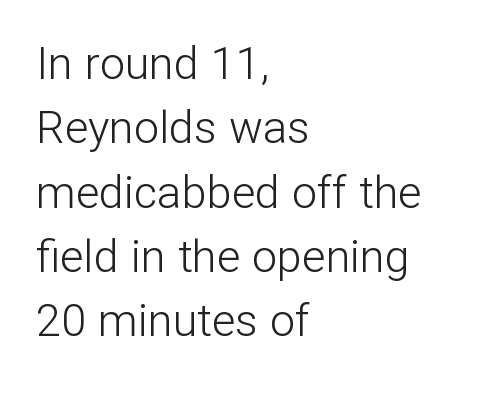
{"serif": "no", "italic": "no", "bold": "no", "weight": "light", "width": "normal", "stroke_contrast": "low", "x_height": "medium", "monospaced": "no", "underline": "no", "align": "left", "line_spacing": "normal", "line_spacing_ratio": 1.43, "letter_spacing": "normal", "letter_spacing_em": 0.0, "glyph_px": 45}
